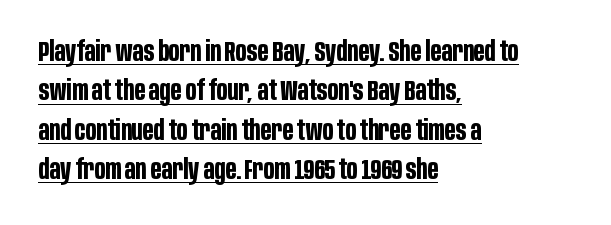
Q: Is the text bold? A: Yes.
Q: Is the text italic (slanted)? A: No, it is upright.
Q: Is the typeface a serif or a sans-serif typeface? A: Sans-serif.
Q: Is the text underlined? A: Yes.
Q: How is the paragraph aligned? A: Left-aligned.
Q: Is the spacing between letters normal or unusually wide? A: Normal.
Q: Is the spacing between lines tight, normal or loose? A: Normal.
Q: Width (condensed, normal, or wide)? A: Condensed.
Q: Stroke contrast? A: Low.
Q: x-height? A: Large.
Q: Monospaced? A: No.
